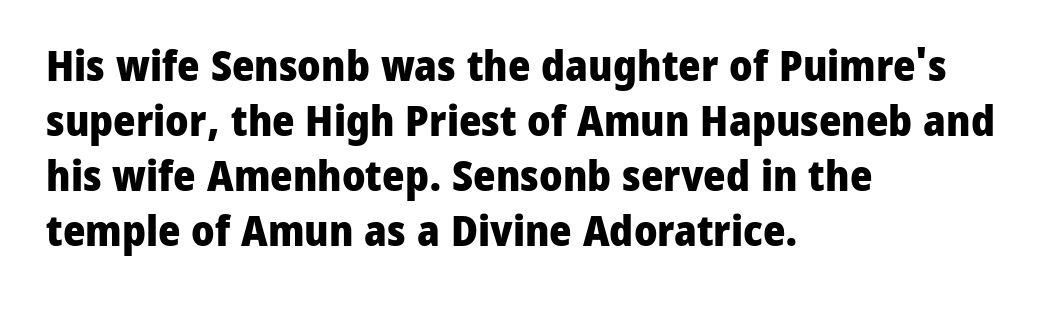
The passage shown has conventional tracking throughout. Chunky letters — that's bold for sure. The strip under each line holds only bare page. This is roman type, the default non-slanted kind. The line-height multiplier appears to be the usual default. A typesetter would call this proportional, since set widths differ per character.
